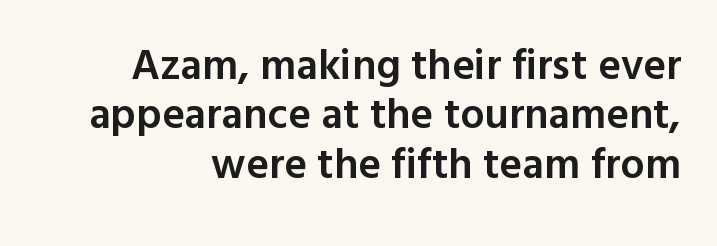
The specimen omits any rule beneath the text block's lines. How heavy is the stroke? Medium-heavy — a semibold, shy of bold. The gaps between neighbouring characters are ordinary and unremarkable. This sample uses an upright cut, with every glyph sitting square on the baseline. Is this a sans? Yes — the strokes have no serifs. The leading is snug, giving the passage a crowded texture.
